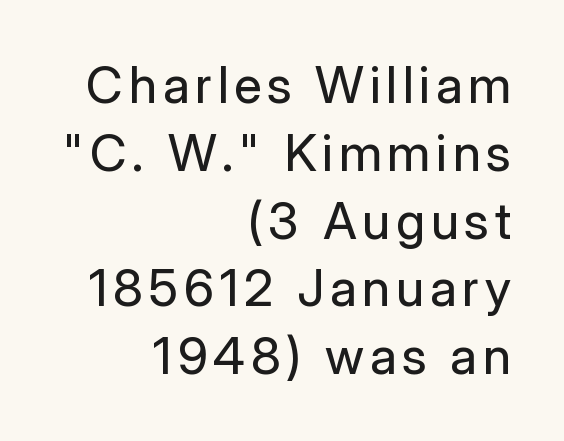
The image shows 51 px regular-weight sans-serif type, upright; set right-aligned, normal line spacing (1.33x), not underlined; low stroke contrast and a medium x-height.
